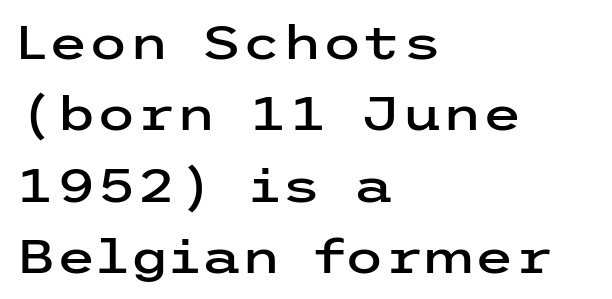
The image shows 46 px wide sans-serif type, upright; set left-aligned, normal line spacing (1.55x), normal letter spacing, not underlined; low stroke contrast and a medium x-height.
